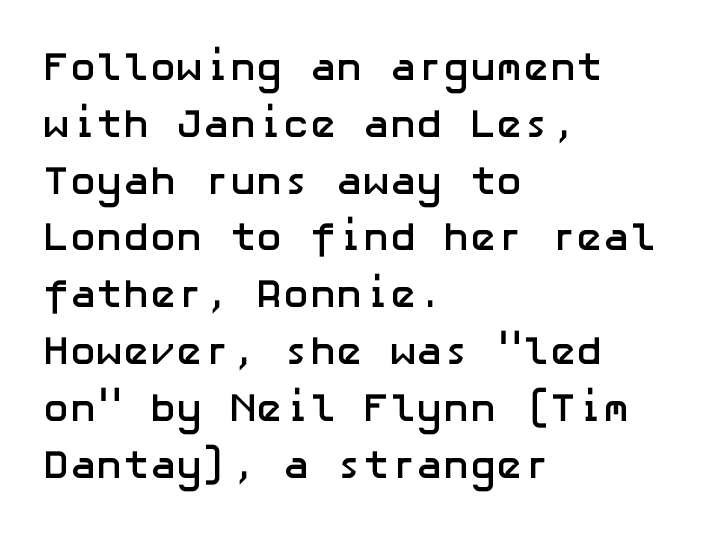
{"serif": "no", "italic": "no", "bold": "yes", "weight": "semibold", "width": "normal", "stroke_contrast": "low", "x_height": "medium", "underline": "no", "align": "left", "line_spacing": "normal", "line_spacing_ratio": 1.42, "letter_spacing": "normal", "letter_spacing_em": 0.0, "glyph_px": 40}
